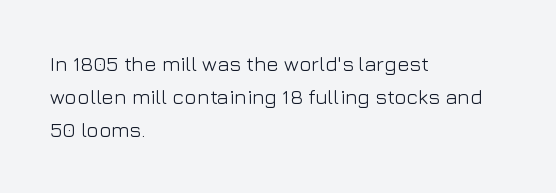
Q: Is the text bold? A: No.
Q: Is the text italic (slanted)? A: No, it is upright.
Q: Is the text underlined? A: No.
Q: How is the paragraph aligned? A: Left-aligned.
Q: Is the spacing between letters normal or unusually wide? A: Normal.
Q: Is the spacing between lines tight, normal or loose? A: Normal.
